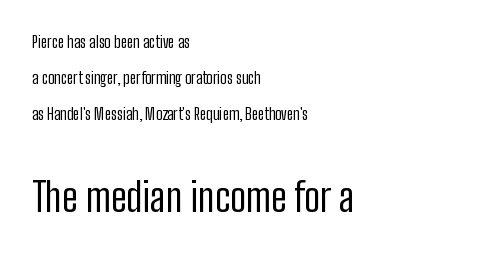
{"serif": "no", "italic": "no", "bold": "no", "weight": "regular", "width": "condensed", "stroke_contrast": "low", "x_height": "medium", "monospaced": "no", "underline": "no", "align": "left", "line_spacing": "loose", "line_spacing_ratio": 2.26, "letter_spacing": "normal", "letter_spacing_em": 0.0, "larger_block": "second", "size_ratio": 2.5, "glyph_px": 40}
